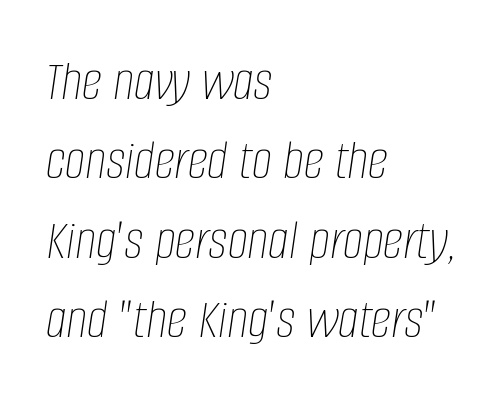
The image shows 58 px thin, condensed type, italic (leaning right); set left-aligned, normal line spacing (1.37x), normal letter spacing, not underlined; low stroke contrast and a large x-height.
